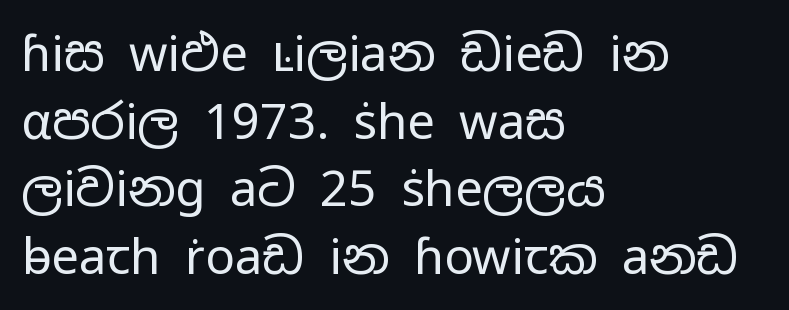
Q: Is the text bold? A: No.
Q: Is the text italic (slanted)? A: No, it is upright.
Q: Is the typeface a serif or a sans-serif typeface? A: Sans-serif.
Q: Is the text underlined? A: No.
Q: How is the paragraph aligned? A: Left-aligned.
Q: Is the spacing between letters normal or unusually wide? A: Normal.
Q: Is the spacing between lines tight, normal or loose? A: Normal.
Q: Width (condensed, normal, or wide)? A: Wide.
Q: Stroke contrast? A: Low.
Q: x-height? A: Medium.
Q: Monospaced? A: No.
